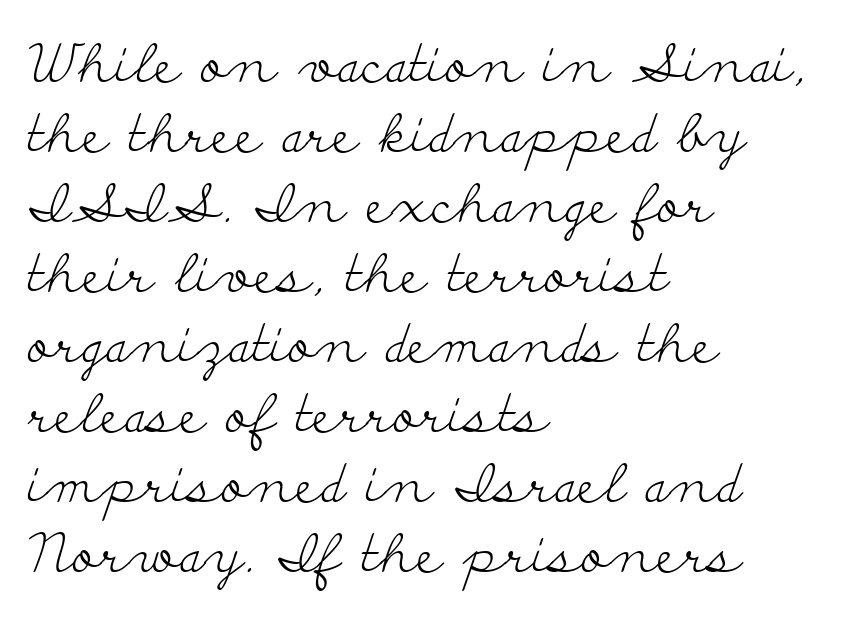
Q: Is the text bold? A: No.
Q: Is the text italic (slanted)? A: Yes.
Q: Is the typeface a serif or a sans-serif typeface? A: Serif.
Q: Is the text underlined? A: No.
Q: How is the paragraph aligned? A: Left-aligned.
Q: Is the spacing between letters normal or unusually wide? A: Normal.
Q: Is the spacing between lines tight, normal or loose? A: Normal.
Q: Width (condensed, normal, or wide)? A: Wide.
Q: Stroke contrast? A: Low.
Q: x-height? A: Small.
Q: Monospaced? A: No.
